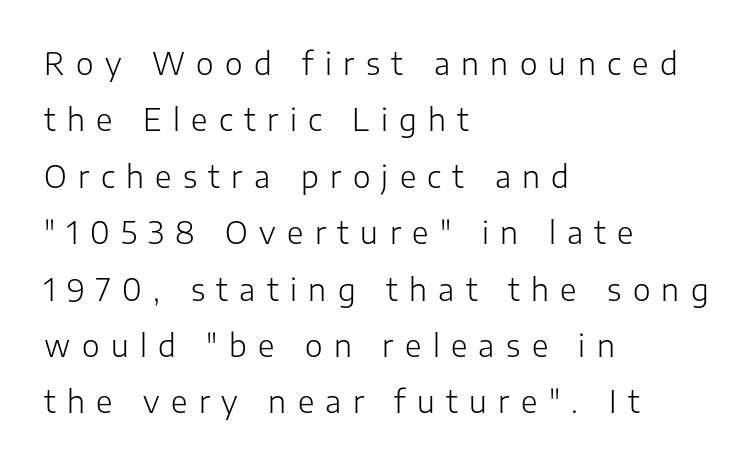
Q: Is the text bold? A: No.
Q: Is the text italic (slanted)? A: No, it is upright.
Q: Is the typeface a serif or a sans-serif typeface? A: Sans-serif.
Q: Is the text underlined? A: No.
Q: How is the paragraph aligned? A: Left-aligned.
Q: Is the spacing between letters normal or unusually wide? A: Unusually wide.
Q: Width (condensed, normal, or wide)? A: Normal.
Q: Stroke contrast? A: Low.
Q: x-height? A: Medium.
Q: Monospaced? A: No.
